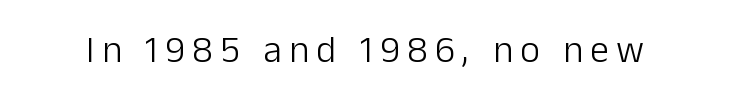
No heavy texture on the line: the type isn't bold. This sample uses an upright cut, with every glyph sitting square on the baseline. Nothing sits at the stroke ends, so this counts as sans-serif. Lines of text with bare space underneath. Looks like regular typesetting: each glyph gets only the width it needs.
